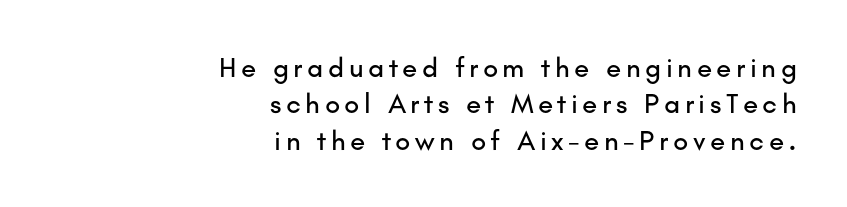
Observe the absence of serifs on each vertical stroke in this sample. The line-height multiplier appears to be the usual default. Visually the block forms a straight wall on the right and a jagged coastline on the left. Here the designer chose a conventional face with non-uniform glyph widths. You can tell it's not italic because the verticals are truly vertical.
